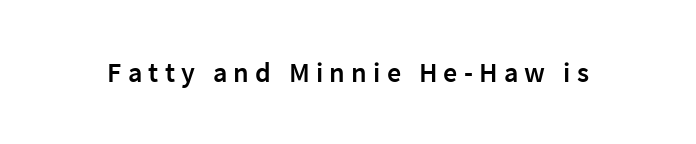
The image shows 28 px semibold sans-serif type, upright; set unusually wide letter spacing (+0.22 em), not underlined; low stroke contrast and a medium x-height.
